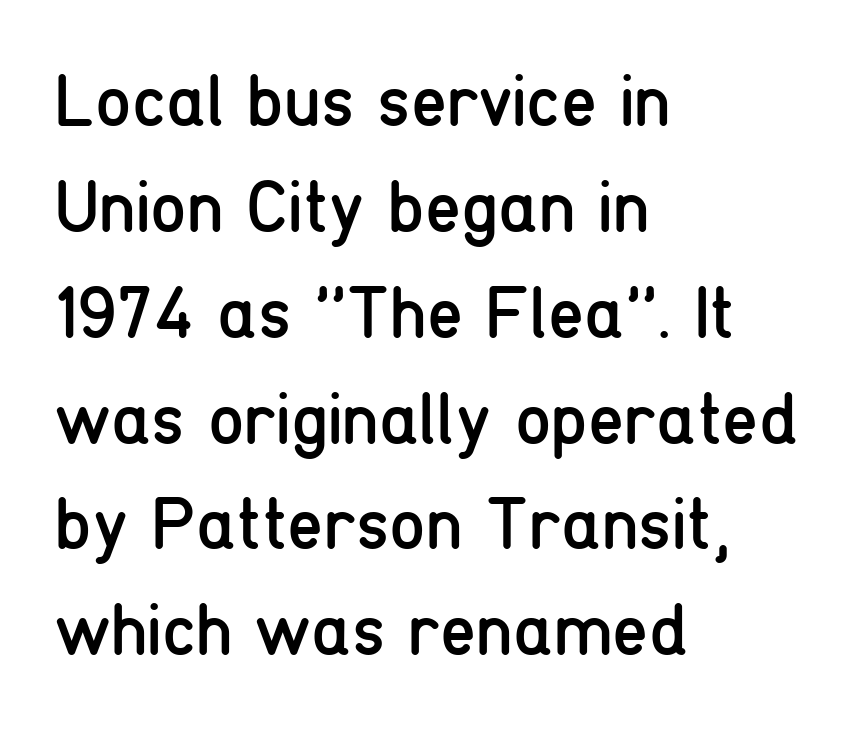
The image shows 73 px regular-weight, condensed sans-serif type, upright; set left-aligned, normal line spacing (1.45x), normal letter spacing, not underlined; low stroke contrast and a medium x-height.
